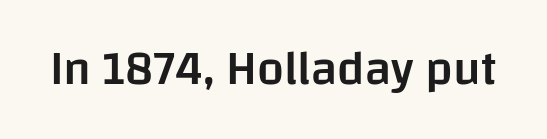
Spacing verdict: proportional, widths tailored to each character. A bit beefed up — I'd call it semibold rather than bold. Upright lettering throughout. Examine the stroke ends and you'll find no serifs. Compared with typical body copy, the letter spacing here is the same.
